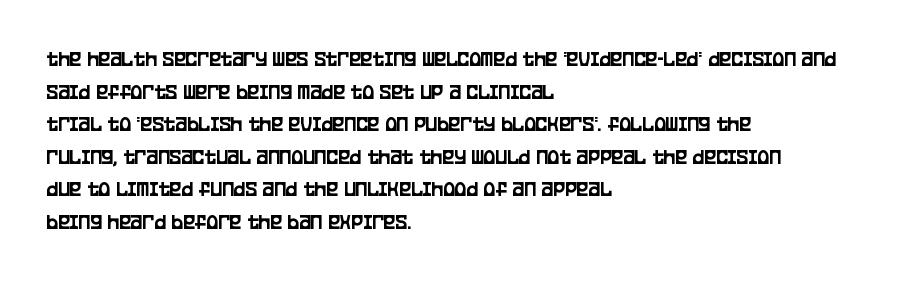
The string is rendered with underlining switched off. Successive baselines arrive at the customary interval. The paragraph shown leans on its left margin. Do the letters lean? They stand straight. The passage shown has conventional tracking throughout.
